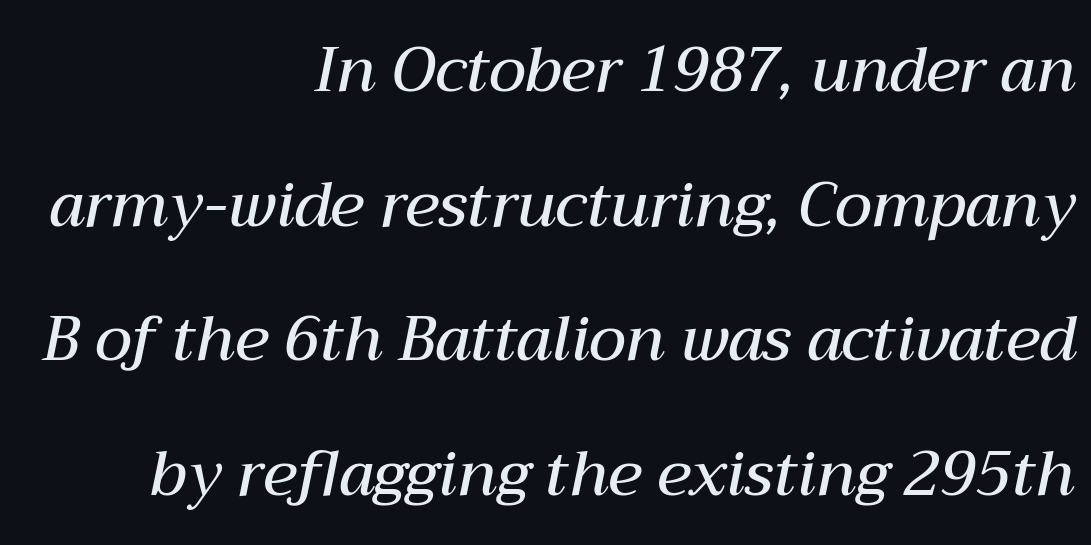
Q: Is the text bold? A: Semi-bold.
Q: Is the text italic (slanted)? A: Yes, it leans right by about 12 degrees.
Q: Is the text underlined? A: No.
Q: How is the paragraph aligned? A: Right-aligned.
Q: Is the spacing between letters normal or unusually wide? A: Normal.
Q: Is the spacing between lines tight, normal or loose? A: Loose.
Q: Width (condensed, normal, or wide)? A: Normal.
Q: Stroke contrast? A: Medium.
Q: x-height? A: Medium.
Q: Monospaced? A: No.
